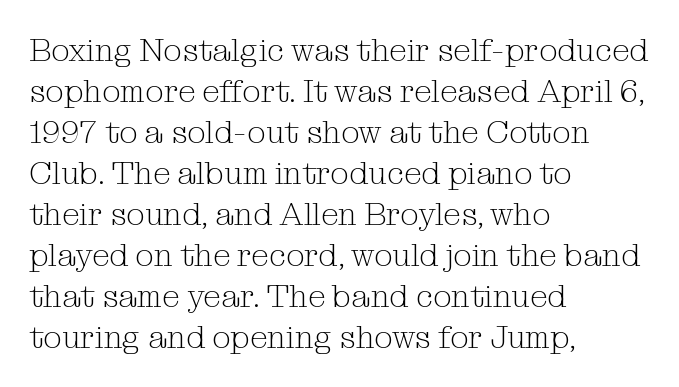
{"serif": "yes", "italic": "no", "bold": "no", "weight": "light", "width": "normal", "stroke_contrast": "medium", "x_height": "medium", "monospaced": "no", "underline": "no", "align": "left", "line_spacing": "normal", "line_spacing_ratio": 1.28, "letter_spacing": "normal", "letter_spacing_em": 0.0, "glyph_px": 32}
